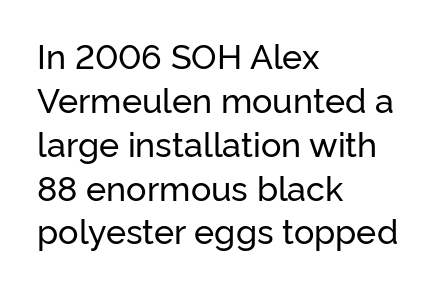
{"serif": "no", "italic": "no", "width": "normal", "stroke_contrast": "low", "x_height": "medium", "monospaced": "no", "underline": "no", "align": "left", "line_spacing": "normal", "line_spacing_ratio": 1.29, "letter_spacing": "normal", "letter_spacing_em": 0.0, "glyph_px": 34}
